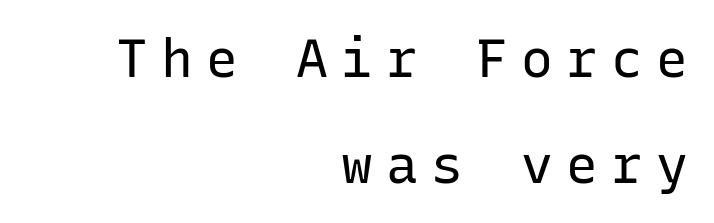
Q: Is the text bold? A: No.
Q: Is the text italic (slanted)? A: No, it is upright.
Q: Is the typeface a serif or a sans-serif typeface? A: Sans-serif.
Q: Is the text underlined? A: No.
Q: How is the paragraph aligned? A: Right-aligned.
Q: Is the spacing between letters normal or unusually wide? A: Unusually wide.
Q: Is the spacing between lines tight, normal or loose? A: Loose.
Q: Width (condensed, normal, or wide)? A: Normal.
Q: Stroke contrast? A: Low.
Q: x-height? A: Medium.
Q: Monospaced? A: Yes.
